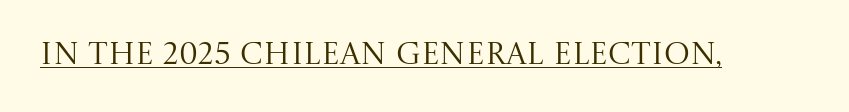
Q: Is the text bold? A: No.
Q: Is the text italic (slanted)? A: No, it is upright.
Q: Is the typeface a serif or a sans-serif typeface? A: Serif.
Q: Is the text underlined? A: Yes.
Q: Is the spacing between letters normal or unusually wide? A: Normal.
Q: Width (condensed, normal, or wide)? A: Normal.
Q: Stroke contrast? A: Medium.
Q: x-height? A: Large.
Q: Monospaced? A: No.
